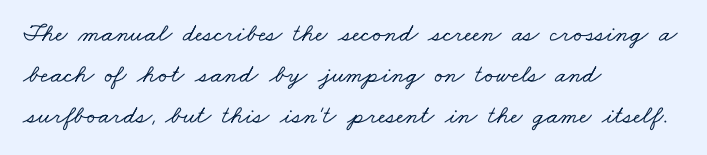
The image shows 26 px text type; set left-aligned, normal line spacing (1.57x), normal letter spacing, not underlined.
